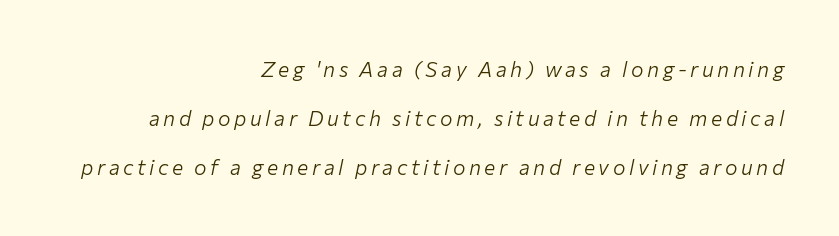
Tall strokes in this sample are angled rather than plumb. The zone under the glyphs is completely vacant. Loosely led — the rows are spread out. Leftover space on each line is placed entirely before the opening word. Stems and bowls with no extra thickness — not bold.
